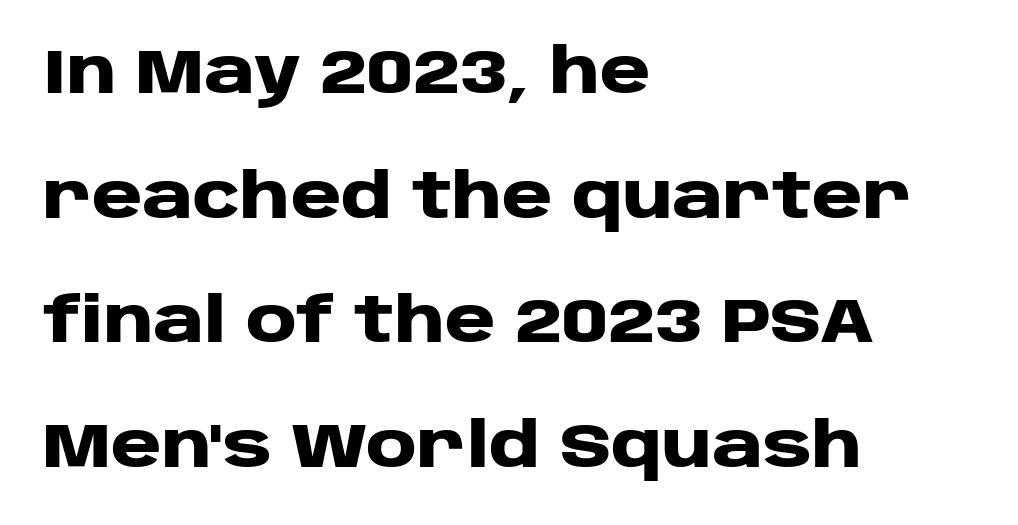
{"serif": "no", "italic": "no", "bold": "yes", "weight": "heavy", "width": "wide", "stroke_contrast": "low", "x_height": "large", "monospaced": "no", "underline": "no", "align": "left", "line_spacing": "loose", "line_spacing_ratio": 2.01, "letter_spacing": "normal", "letter_spacing_em": 0.0, "glyph_px": 62}
